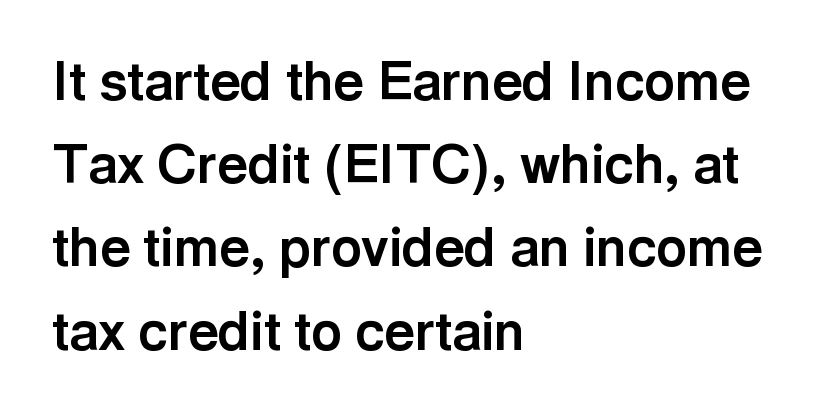
Q: Is the text bold? A: Yes.
Q: Is the text italic (slanted)? A: No, it is upright.
Q: Is the typeface a serif or a sans-serif typeface? A: Sans-serif.
Q: Is the text underlined? A: No.
Q: How is the paragraph aligned? A: Left-aligned.
Q: Is the spacing between letters normal or unusually wide? A: Normal.
Q: Is the spacing between lines tight, normal or loose? A: Normal.
Q: Width (condensed, normal, or wide)? A: Normal.
Q: x-height? A: Medium.
Q: Monospaced? A: No.
